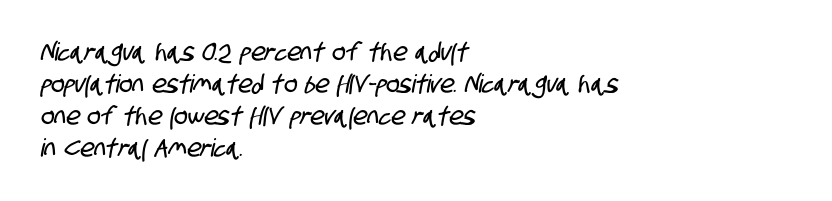
{"underline": "no", "align": "left", "line_spacing": "normal", "line_spacing_ratio": 1.28, "letter_spacing": "normal", "letter_spacing_em": 0.0, "glyph_px": 25}
